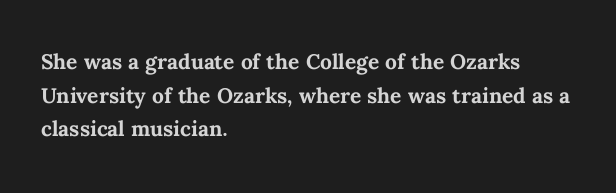
The image shows 28 px semibold type, upright; set left-aligned, line spacing 1.2x, normal letter spacing, not underlined; medium stroke contrast and a medium x-height.
